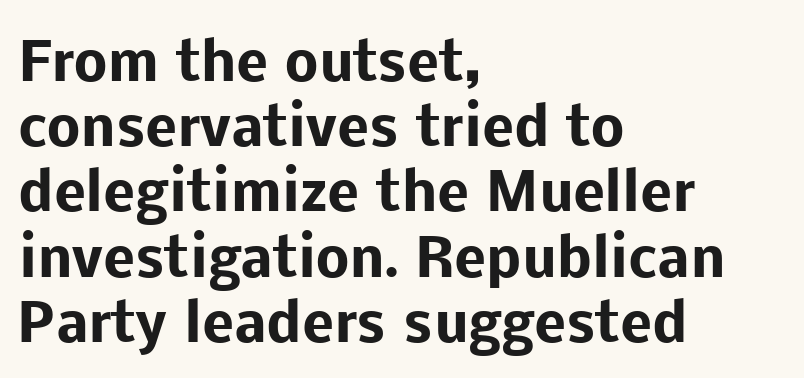
{"serif": "no", "italic": "no", "bold": "yes", "weight": "heavy", "width": "normal", "stroke_contrast": "low", "x_height": "medium", "monospaced": "no", "underline": "no", "align": "left", "line_spacing_ratio": 1.23, "letter_spacing": "normal", "letter_spacing_em": 0.0, "glyph_px": 53}
